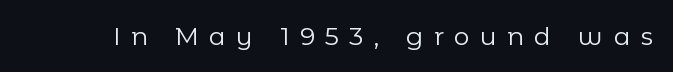
Q: Is the text bold? A: No.
Q: Is the text italic (slanted)? A: No, it is upright.
Q: Is the text underlined? A: No.
Q: Is the spacing between letters normal or unusually wide? A: Unusually wide.
